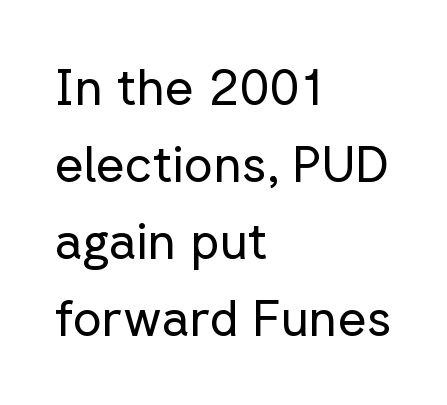
{"serif": "no", "italic": "no", "bold": "no", "weight": "regular", "width": "normal", "stroke_contrast": "low", "x_height": "medium", "monospaced": "no", "underline": "no", "align": "left", "line_spacing": "normal", "line_spacing_ratio": 1.54, "letter_spacing": "normal", "letter_spacing_em": 0.0, "glyph_px": 50}
